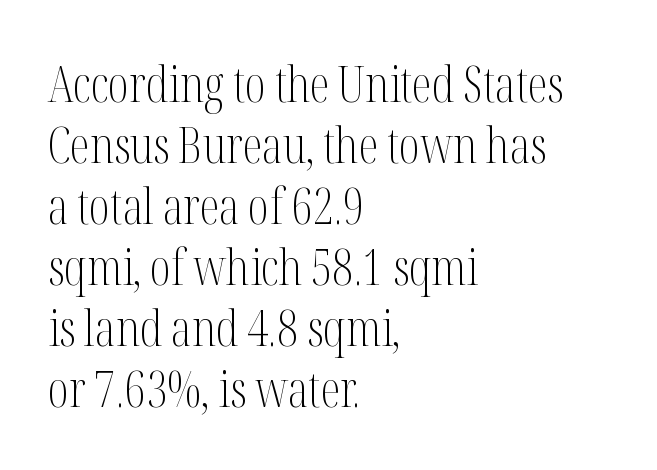
Casual observation: everything's shoved over to the left. The face used here is rendered with its standard letterfit. The foot of each line stays bare and open. The characters are drawn with everyday or finer stroke widths. The letters advance in unequal steps, a hallmark of proportional type.
